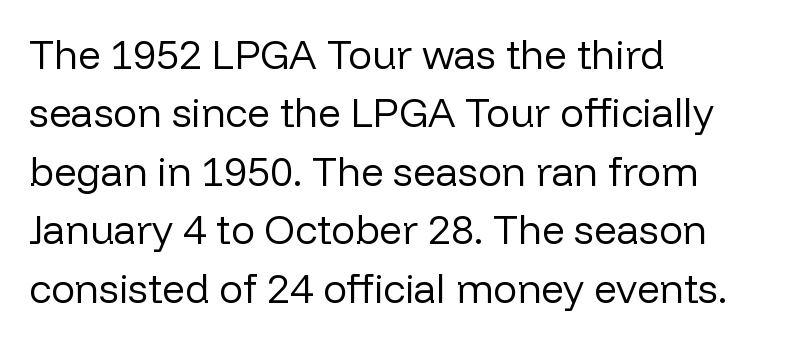
The space between consecutive lines is moderate. The face used here is a sans, in the tradition of grotesques and geometrics. The gap between lines stays unmarked. Teacher's note: observe the even left margin — that is flush-left alignment. Posture: vertical. This sample has the flowing, uneven cadence of proportional lettering.
